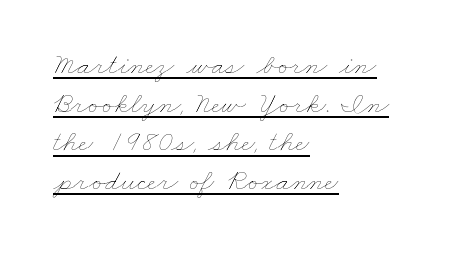
The image shows 30 px thin, wide type; set left-aligned, normal line spacing (1.29x), normal letter spacing, underlined; low stroke contrast and a small x-height.
